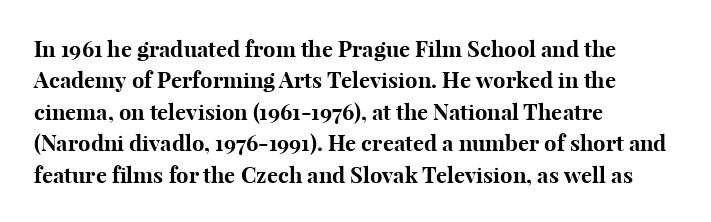
{"italic": "no", "bold": "yes", "underline": "no", "align": "left", "line_spacing": "normal", "line_spacing_ratio": 1.43, "letter_spacing": "normal", "letter_spacing_em": 0.0, "glyph_px": 22}
